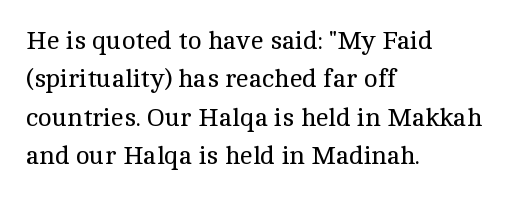
{"italic": "no", "bold": "no", "underline": "no", "align": "left", "line_spacing": "normal", "line_spacing_ratio": 1.48, "letter_spacing": "normal", "letter_spacing_em": 0.0, "glyph_px": 26}
